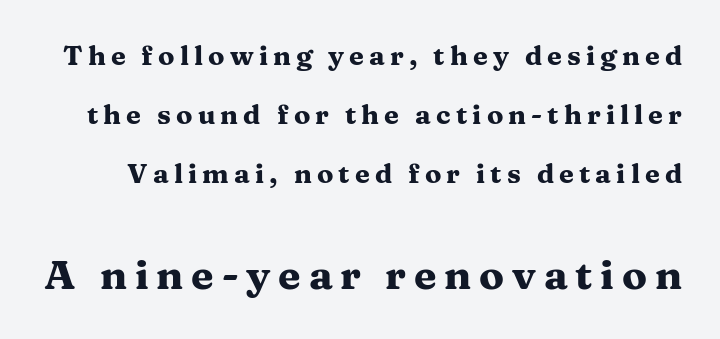
{"serif": "yes", "italic": "no", "bold": "yes", "weight": "heavy", "width": "wide", "stroke_contrast": "medium", "x_height": "medium", "monospaced": "no", "underline": "no", "line_spacing": "loose", "line_spacing_ratio": 2.19, "larger_block": "second", "size_ratio": 1.52, "glyph_px": 41}
